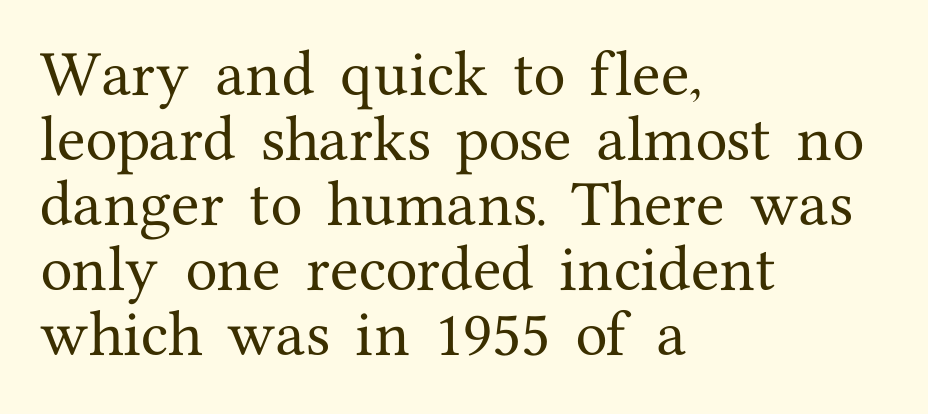
The image shows 52 px serif type, upright; set left-aligned, normal line spacing (1.25x), normal letter spacing, not underlined; medium stroke contrast and a medium x-height.
